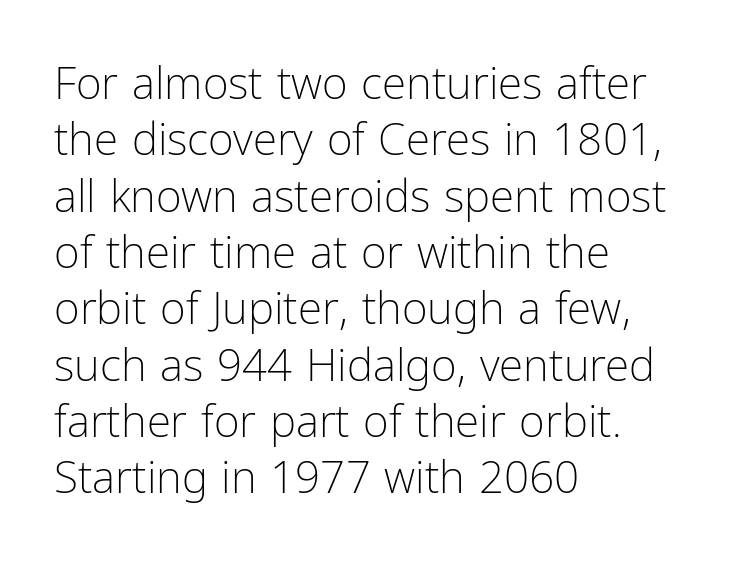
The passage is arranged the way most books set body copy — flush left. Inter-character spacing is left at the font's built-in metrics. Is there much room between lines? A standard amount, neither cramped nor airy. The passage shown is typed in a proportional face where columns would drift. Regarding serifs, this sample does without them.
